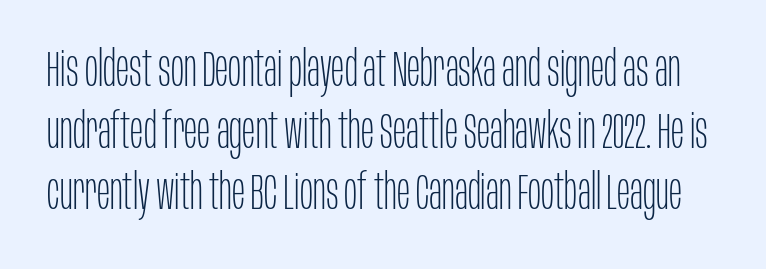
There is no visible air inserted between adjacent glyphs. It's the straight-up-and-down kind of type. No chunkiness to these letters — they're not bold. These lines are rendered in a variable-pitch font.
